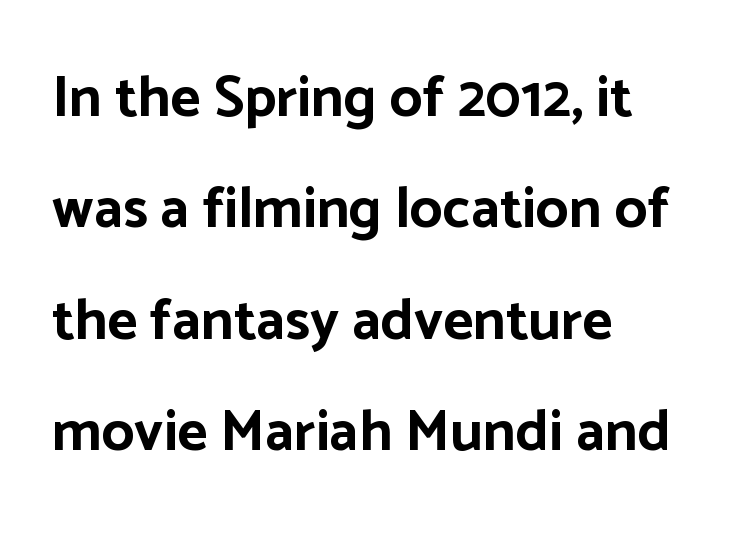
The image shows 58 px bold sans-serif type, upright; set left-aligned, loose line spacing (1.92x), normal letter spacing, not underlined; low stroke contrast and a medium x-height.
